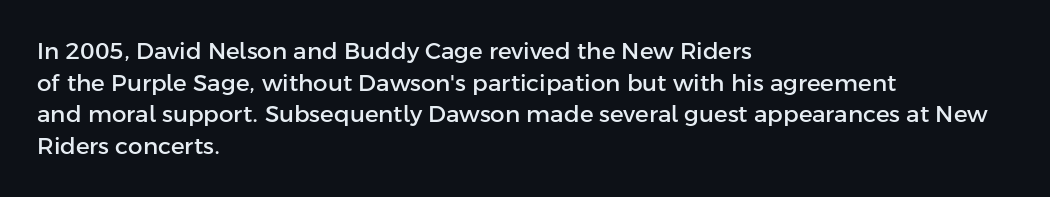
The letterforms sit shoulder to shoulder at normal distance. The paragraph has a hard left edge and a soft right edge. A clean baseline with only descenders dipping below it. No italicization has been applied; the sample stays upright.
